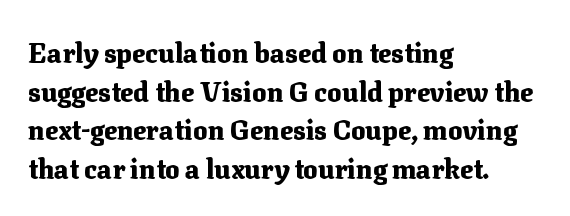
{"italic": "no", "bold": "yes", "underline": "no", "align": "left", "line_spacing": "normal", "line_spacing_ratio": 1.43, "letter_spacing": "normal", "letter_spacing_em": 0.0, "glyph_px": 27}
